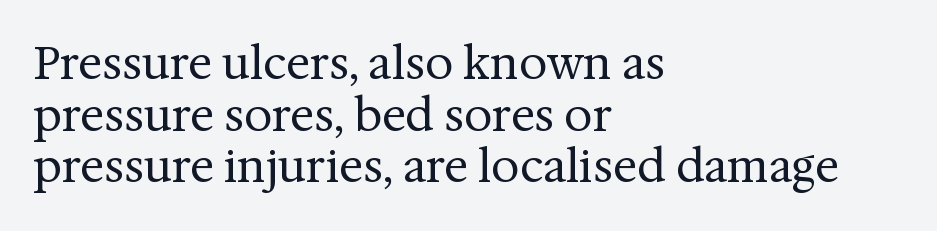
{"serif": "yes", "italic": "no", "bold": "no", "weight": "regular", "width": "normal", "stroke_contrast": "medium", "x_height": "medium", "monospaced": "no", "underline": "no", "align": "left", "line_spacing": "tight", "line_spacing_ratio": 1.15, "letter_spacing": "normal", "letter_spacing_em": 0.0, "glyph_px": 45}
